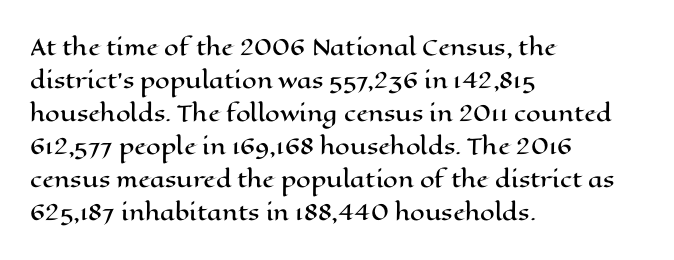
Q: Is the text italic (slanted)? A: No, it is upright.
Q: Is the text underlined? A: No.
Q: How is the paragraph aligned? A: Left-aligned.
Q: Is the spacing between letters normal or unusually wide? A: Normal.
Q: Is the spacing between lines tight, normal or loose? A: Normal.
